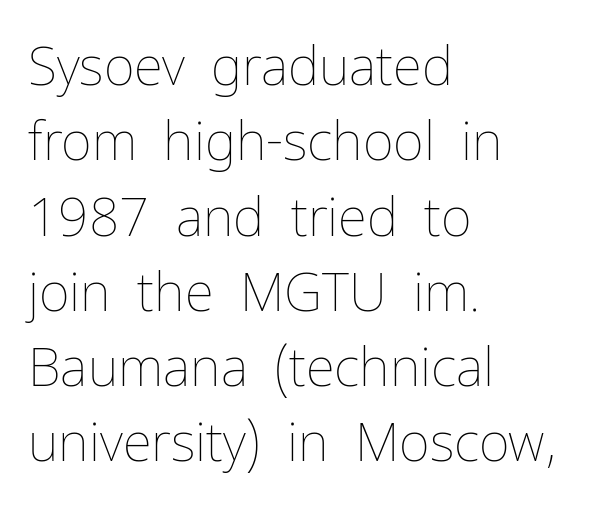
{"italic": "no", "bold": "no", "weight": "thin", "width": "normal", "stroke_contrast": "low", "x_height": "medium", "monospaced": "no", "underline": "no", "align": "left", "line_spacing": "normal", "line_spacing_ratio": 1.42, "letter_spacing": "normal", "letter_spacing_em": 0.0, "glyph_px": 53}
